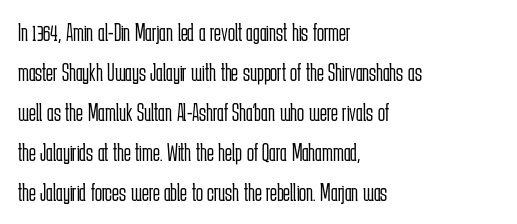
Q: Is the text bold? A: No.
Q: Is the text italic (slanted)? A: No, it is upright.
Q: Is the text underlined? A: No.
Q: How is the paragraph aligned? A: Left-aligned.
Q: Is the spacing between letters normal or unusually wide? A: Normal.
Q: Is the spacing between lines tight, normal or loose? A: Normal.
